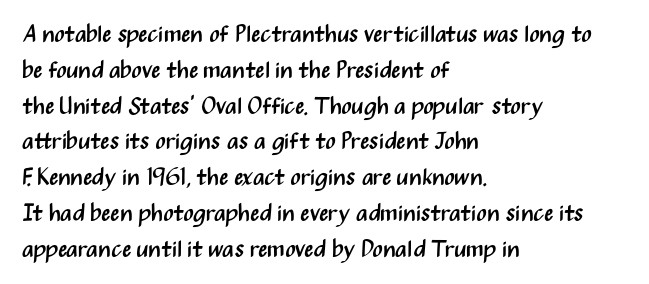
{"italic": "no", "bold": "no", "underline": "no", "align": "left", "line_spacing": "normal", "line_spacing_ratio": 1.49, "letter_spacing": "normal", "letter_spacing_em": 0.0, "glyph_px": 24}
